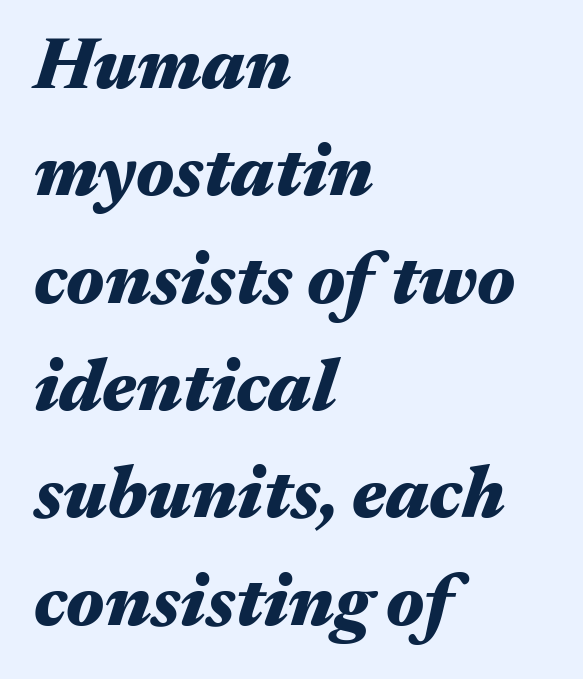
The ragged edge is on the right, which tells us the setting is flush left. Observe the lean: these are italic letterforms. Thick stems and heavy bowls — unmistakably bold. Each letter keeps its own natural width here, so spacing adapts to shape. The gap between lines stays unmarked.
